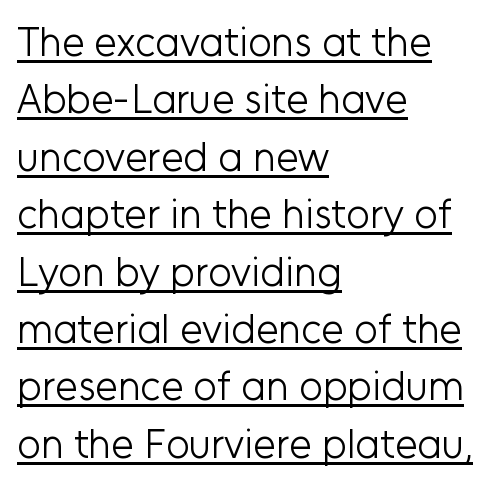
The rendering anchors every line to the left-hand side. The passage shown has conventional tracking throughout. Rows of type keep a routine distance in the vertical direction. Students, observe the line beneath the letters — that is underlining.
